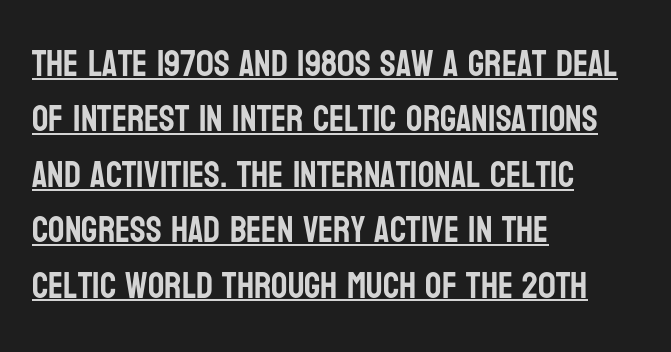
Q: Is the text italic (slanted)? A: No, it is upright.
Q: Is the typeface a serif or a sans-serif typeface? A: Sans-serif.
Q: Is the text underlined? A: Yes.
Q: How is the paragraph aligned? A: Left-aligned.
Q: Is the spacing between letters normal or unusually wide? A: Normal.
Q: Is the spacing between lines tight, normal or loose? A: Normal.
Q: Width (condensed, normal, or wide)? A: Condensed.
Q: Stroke contrast? A: Low.
Q: x-height? A: Large.
Q: Monospaced? A: No.
